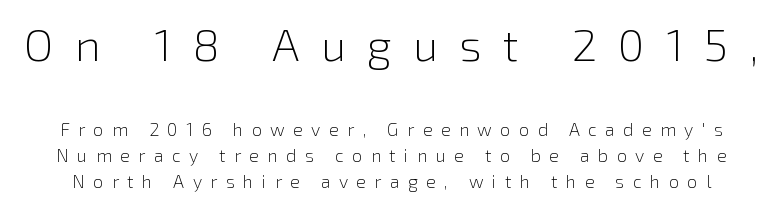
{"serif": "no", "italic": "no", "bold": "no", "weight": "light", "width": "normal", "x_height": "medium", "monospaced": "no", "underline": "no", "line_spacing": "normal", "line_spacing_ratio": 1.46, "letter_spacing": "wide", "letter_spacing_em": 0.47, "larger_block": "first", "size_ratio": 2.5, "glyph_px": 45}
